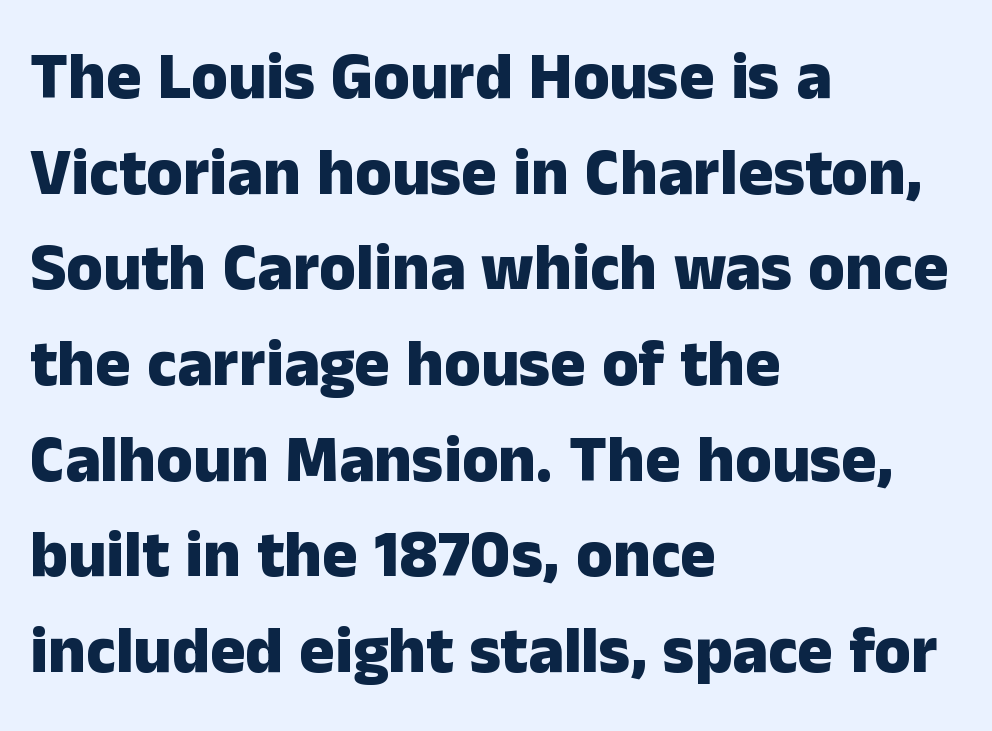
Q: Is the text bold? A: Yes.
Q: Is the text italic (slanted)? A: No, it is upright.
Q: Is the typeface a serif or a sans-serif typeface? A: Sans-serif.
Q: Is the text underlined? A: No.
Q: How is the paragraph aligned? A: Left-aligned.
Q: Is the spacing between letters normal or unusually wide? A: Normal.
Q: Is the spacing between lines tight, normal or loose? A: Normal.
Q: Width (condensed, normal, or wide)? A: Normal.
Q: Stroke contrast? A: Low.
Q: x-height? A: Medium.
Q: Monospaced? A: No.
